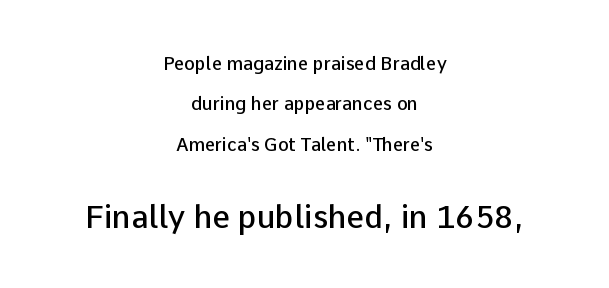
Q: Is the text bold? A: Semi-bold.
Q: Is the text italic (slanted)? A: No, it is upright.
Q: Is the typeface a serif or a sans-serif typeface? A: Sans-serif.
Q: Is the text underlined? A: No.
Q: How is the paragraph aligned? A: Centered.
Q: Is the spacing between letters normal or unusually wide? A: Normal.
Q: Is the spacing between lines tight, normal or loose? A: Loose.
Q: Which block of text is set in a larger size, the first (top) or the second (bottom)? A: The second (bottom) one.
Q: Width (condensed, normal, or wide)? A: Normal.
Q: Stroke contrast? A: Low.
Q: x-height? A: Medium.
Q: Monospaced? A: No.
